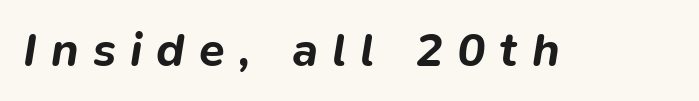
The letters advance in unequal steps, a hallmark of proportional type. You could only call the tracking loose — the letters float apart. The area under the type is left untouched. Weight check: bold — yes, fully. The passage shown leans; its letterforms are oblique.
